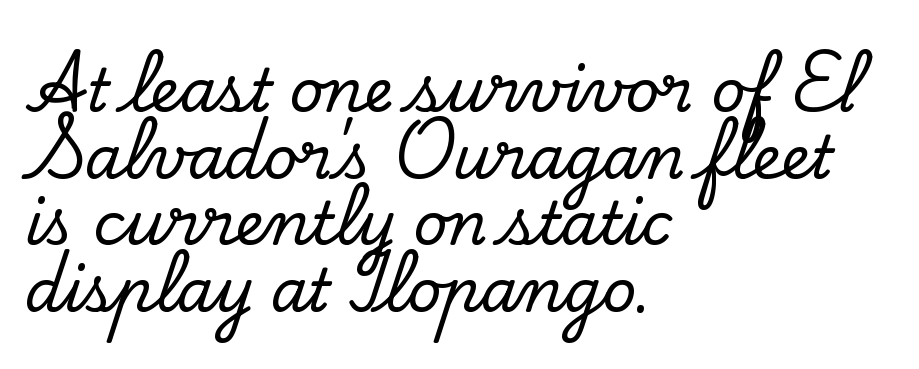
Q: Is the text italic (slanted)? A: Yes.
Q: Is the typeface a serif or a sans-serif typeface? A: Serif.
Q: Is the text underlined? A: No.
Q: How is the paragraph aligned? A: Left-aligned.
Q: Is the spacing between letters normal or unusually wide? A: Normal.
Q: Is the spacing between lines tight, normal or loose? A: Tight.
Q: Width (condensed, normal, or wide)? A: Normal.
Q: Stroke contrast? A: Low.
Q: x-height? A: Small.
Q: Monospaced? A: No.
